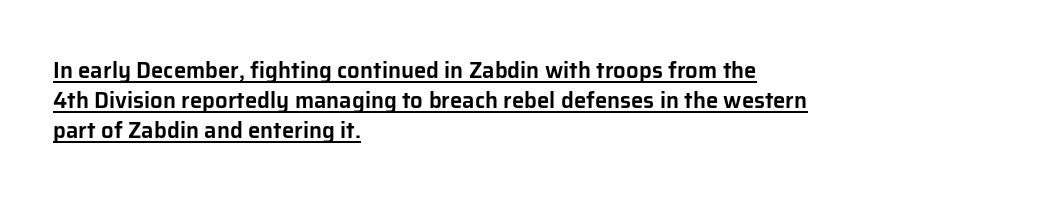
The image shows 22 px text type, upright; set left-aligned, normal line spacing (1.36x), normal letter spacing, underlined.
